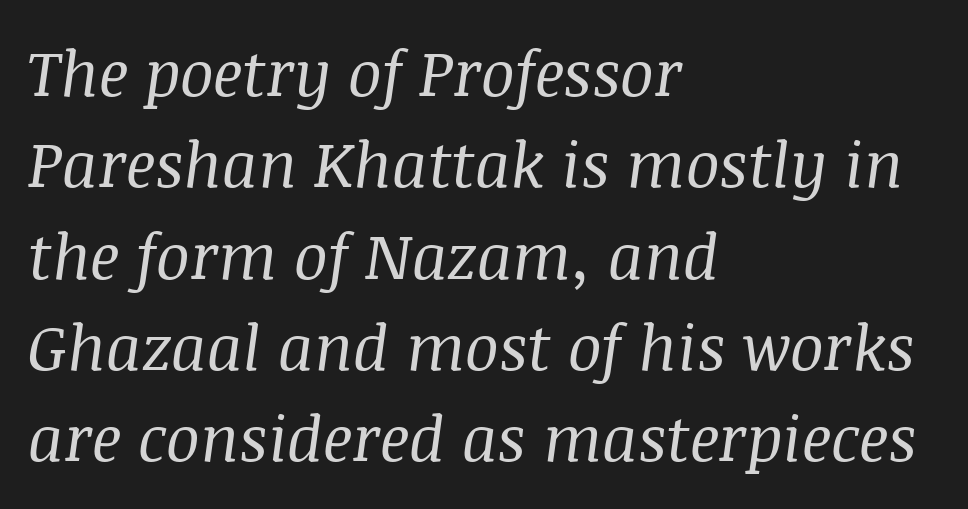
The image shows 63 px regular-weight serif type, italic (leaning right); set left-aligned, normal line spacing (1.45x), normal letter spacing, not underlined; medium stroke contrast and a large x-height.
